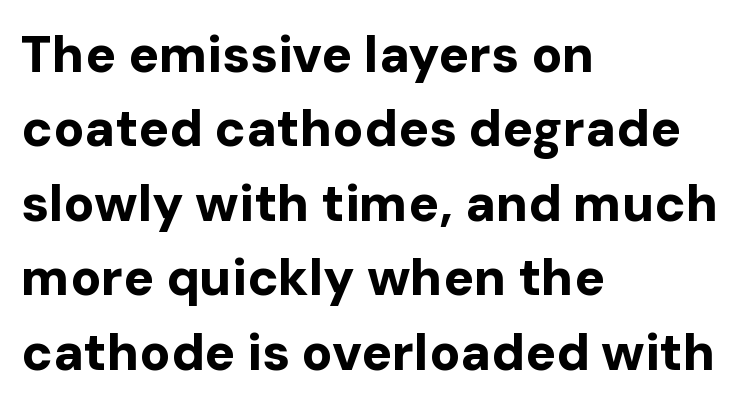
The image shows 51 px bold sans-serif type, upright; set left-aligned, normal line spacing (1.46x), normal letter spacing, not underlined; low stroke contrast and a medium x-height.
